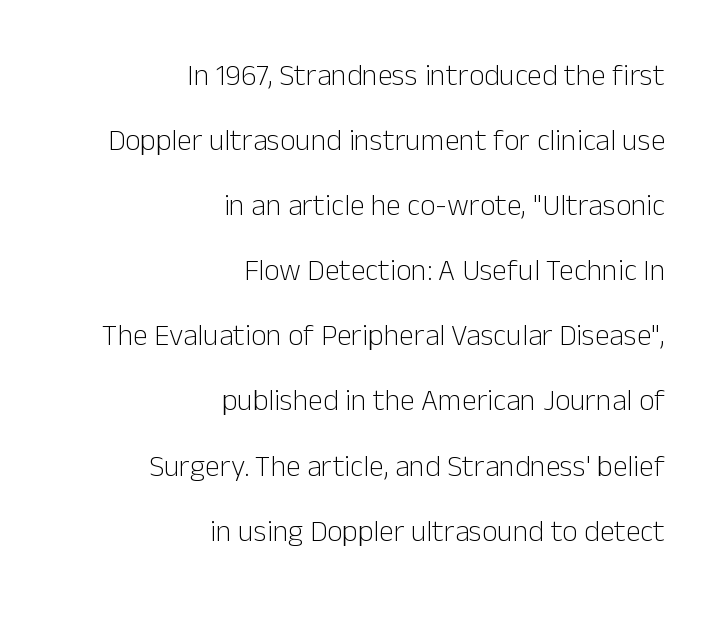
Short note: letters normally spaced. The vertical gap from one line to the next is large. Is this a sans? Yes — the strokes have no serifs. Honestly, there is no underline to notice here at all.
